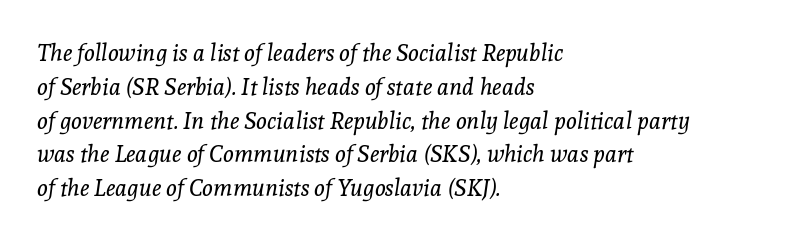
Anything drawn beneath the words? Only blank space. The rendering applies a slant to the glyphs. This rendering leaves character spacing at its baseline value. The typesetting does not lean heavy: it is not bold. Line starts are locked; line ends wander. Rows of type keep a routine distance in the vertical direction.
